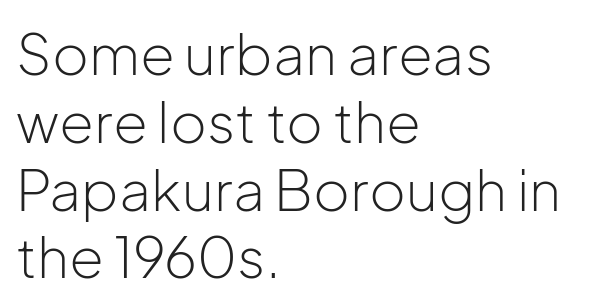
Q: Is the text bold? A: No.
Q: Is the text italic (slanted)? A: No, it is upright.
Q: Is the typeface a serif or a sans-serif typeface? A: Sans-serif.
Q: Is the text underlined? A: No.
Q: How is the paragraph aligned? A: Left-aligned.
Q: Is the spacing between letters normal or unusually wide? A: Normal.
Q: Width (condensed, normal, or wide)? A: Normal.
Q: Stroke contrast? A: Low.
Q: x-height? A: Medium.
Q: Monospaced? A: No.
